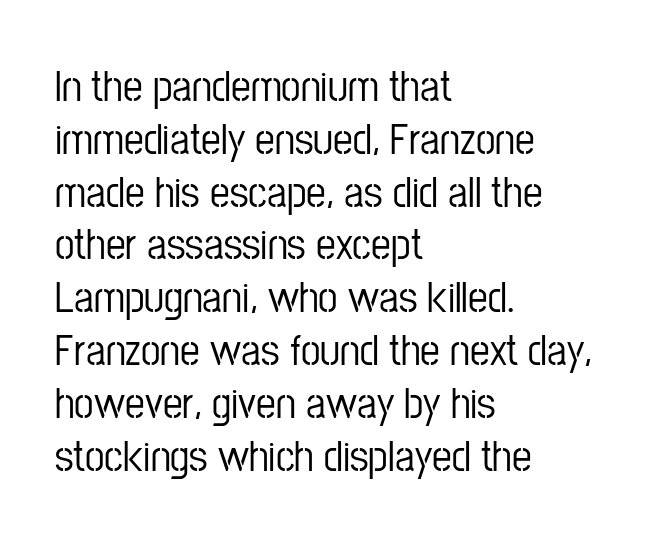
{"serif": "no", "italic": "no", "width": "condensed", "stroke_contrast": "low", "x_height": "medium", "monospaced": "no", "underline": "no", "align": "left", "line_spacing_ratio": 1.2, "letter_spacing": "normal", "letter_spacing_em": 0.0, "glyph_px": 44}
